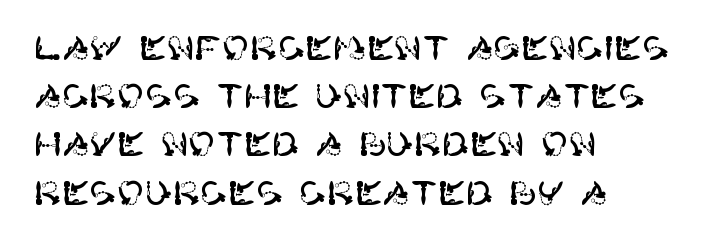
{"serif": "no", "italic": "no", "width": "normal", "stroke_contrast": "high", "x_height": "large", "underline": "no", "align": "left", "line_spacing": "normal", "line_spacing_ratio": 1.46, "letter_spacing": "normal", "letter_spacing_em": 0.0, "glyph_px": 33}
